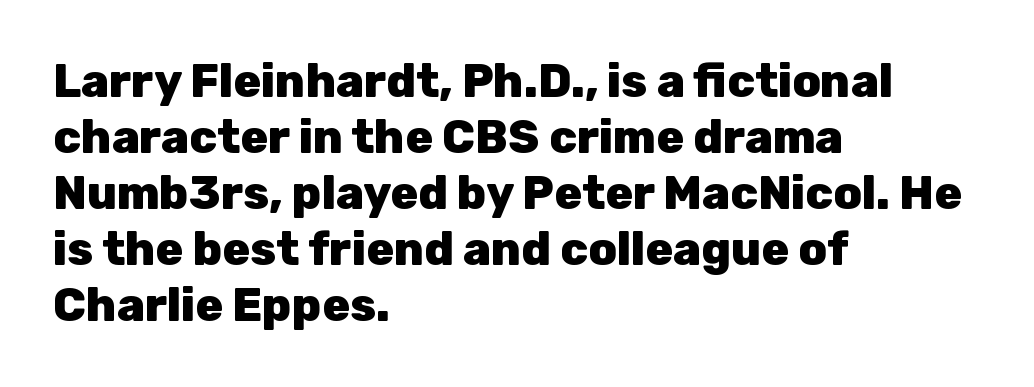
The image shows 46 px heavy sans-serif type, upright; set left-aligned, line spacing 1.22x, normal letter spacing, not underlined; low stroke contrast and a medium x-height.
